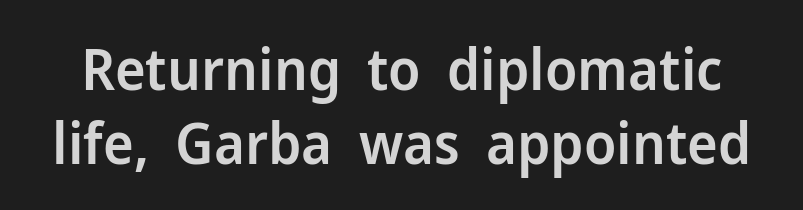
The image shows 58 px semibold sans-serif type, upright; set normal line spacing (1.28x), normal letter spacing, not underlined; low stroke contrast and a medium x-height.
